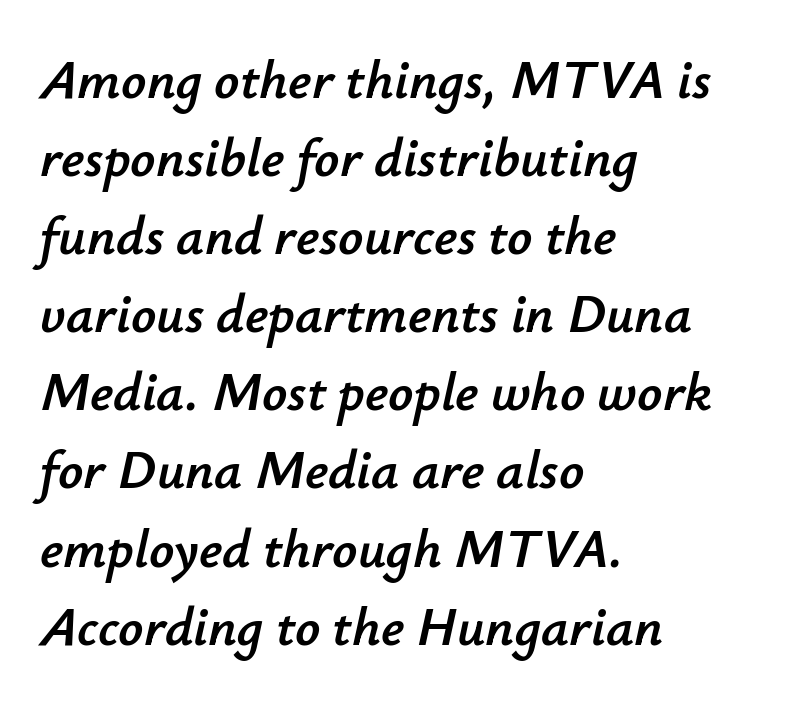
Unmarked baselines from the first word to the last. Style check: oblique. These lines are rendered in a variable-pitch font. Glyph-to-glyph distance matches everyday printed text.
